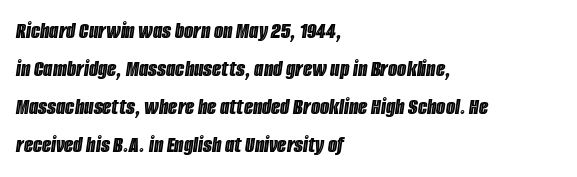
Q: Is the text italic (slanted)? A: Yes, it leans right by about 8 degrees.
Q: Is the text underlined? A: No.
Q: How is the paragraph aligned? A: Left-aligned.
Q: Is the spacing between letters normal or unusually wide? A: Normal.
Q: Is the spacing between lines tight, normal or loose? A: Normal.
